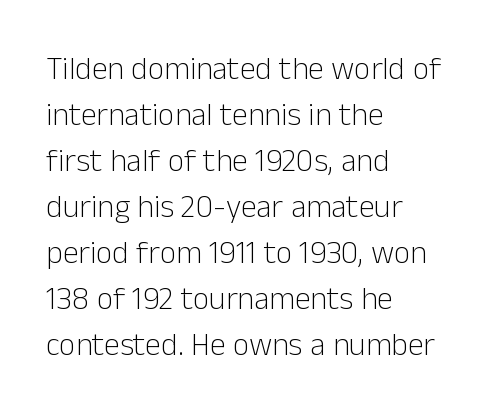
Q: Is the text bold? A: No.
Q: Is the text italic (slanted)? A: No, it is upright.
Q: Is the typeface a serif or a sans-serif typeface? A: Sans-serif.
Q: Is the text underlined? A: No.
Q: How is the paragraph aligned? A: Left-aligned.
Q: Is the spacing between letters normal or unusually wide? A: Normal.
Q: Is the spacing between lines tight, normal or loose? A: Normal.
Q: Width (condensed, normal, or wide)? A: Normal.
Q: Stroke contrast? A: Low.
Q: x-height? A: Medium.
Q: Monospaced? A: No.
